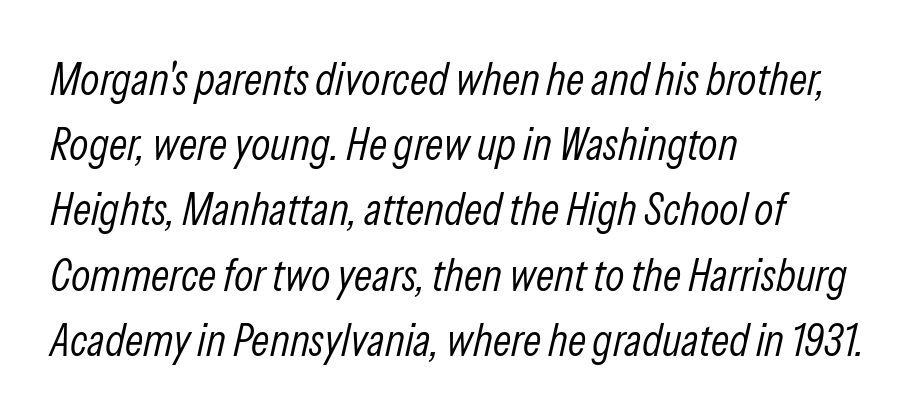
Q: Is the text bold? A: No.
Q: Is the text italic (slanted)? A: Yes, it leans right by about 13 degrees.
Q: Is the text underlined? A: No.
Q: How is the paragraph aligned? A: Left-aligned.
Q: Is the spacing between letters normal or unusually wide? A: Normal.
Q: Is the spacing between lines tight, normal or loose? A: Normal.
Q: Width (condensed, normal, or wide)? A: Condensed.
Q: Stroke contrast? A: Low.
Q: x-height? A: Medium.
Q: Monospaced? A: No.
